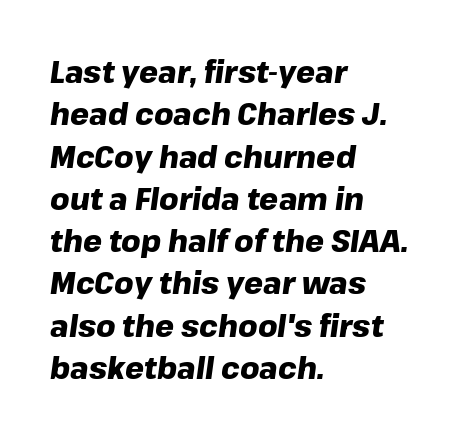
{"italic": "yes", "lean": "right", "slant_degrees": 8, "bold": "yes", "weight": "heavy", "width": "normal", "stroke_contrast": "low", "x_height": "medium", "monospaced": "no", "underline": "no", "align": "left", "line_spacing": "normal", "line_spacing_ratio": 1.41, "letter_spacing": "normal", "letter_spacing_em": 0.0, "glyph_px": 30}
